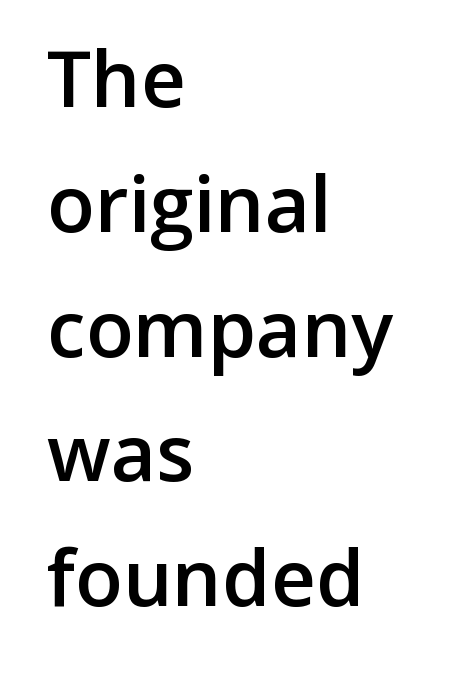
The sample has been set in demibold, a notch under bold. Look at the bottom of the vertical strokes: they stop flat, with no serifs. This is the regular roman posture of the typeface. A bare baseline throughout the passage. The rendering uses natural spacing where letterforms have individual widths. The line-height multiplier appears to be the usual default.
